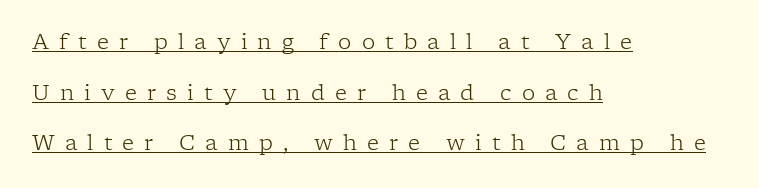
The image shows 21 px text type, upright; set left-aligned, loose line spacing (2.41x), unusually wide letter spacing (+0.48 em), underlined.
